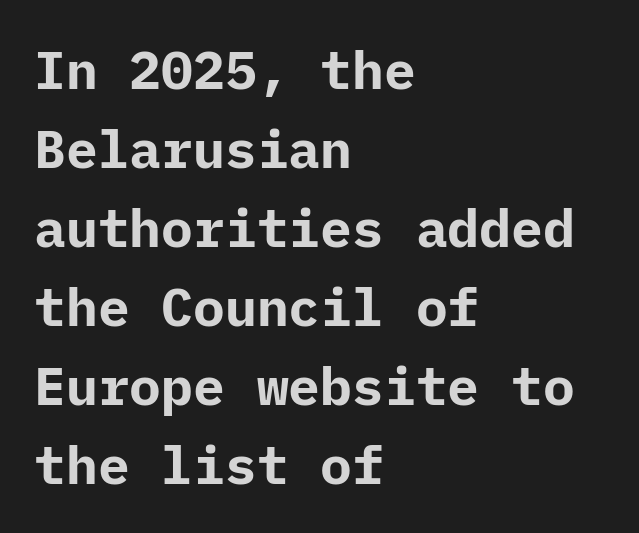
{"serif": "no", "italic": "no", "bold": "yes", "weight": "bold", "width": "normal", "stroke_contrast": "low", "x_height": "medium", "underline": "no", "align": "left", "line_spacing": "normal", "line_spacing_ratio": 1.49, "letter_spacing": "normal", "letter_spacing_em": 0.0, "glyph_px": 53}
